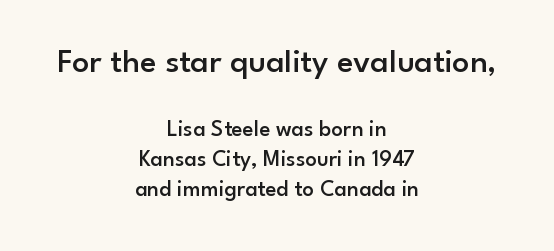
Q: Is the text bold? A: Semi-bold.
Q: Is the text italic (slanted)? A: No, it is upright.
Q: Is the typeface a serif or a sans-serif typeface? A: Sans-serif.
Q: Is the text underlined? A: No.
Q: How is the paragraph aligned? A: Centered.
Q: Is the spacing between letters normal or unusually wide? A: Normal.
Q: Is the spacing between lines tight, normal or loose? A: Normal.
Q: Which block of text is set in a larger size, the first (top) or the second (bottom)? A: The first (top) one.
Q: Width (condensed, normal, or wide)? A: Normal.
Q: Stroke contrast? A: Low.
Q: x-height? A: Small.
Q: Monospaced? A: No.
